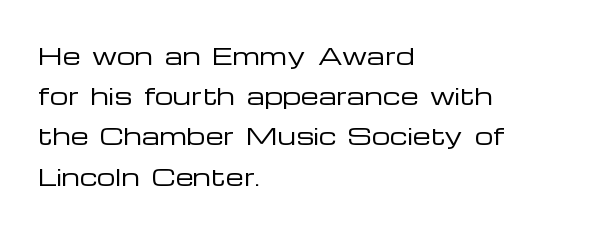
Q: Is the text bold? A: No.
Q: Is the text italic (slanted)? A: No, it is upright.
Q: Is the text underlined? A: No.
Q: How is the paragraph aligned? A: Left-aligned.
Q: Is the spacing between letters normal or unusually wide? A: Normal.
